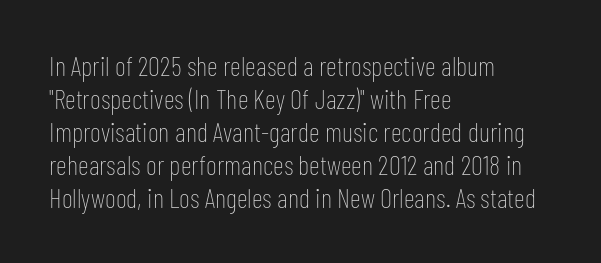
The image shows 27 px text type, upright; set left-aligned, line spacing 1.22x, normal letter spacing, not underlined.
